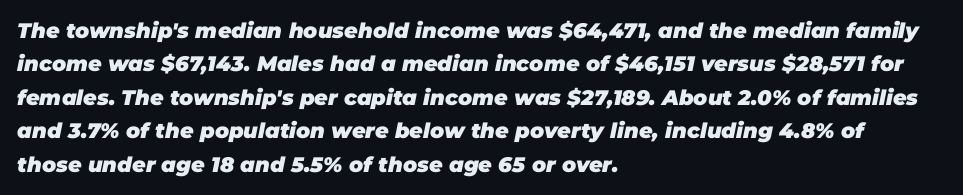
The image shows 21 px bold type, italic (leaning right); set left-aligned, normal line spacing (1.59x), normal letter spacing, not underlined.
